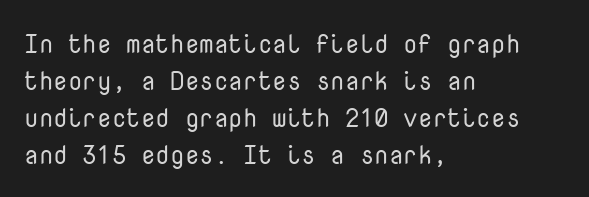
{"italic": "no", "bold": "no", "underline": "no", "align": "left", "line_spacing": "normal", "line_spacing_ratio": 1.42, "letter_spacing": "normal", "letter_spacing_em": 0.0, "glyph_px": 26}
